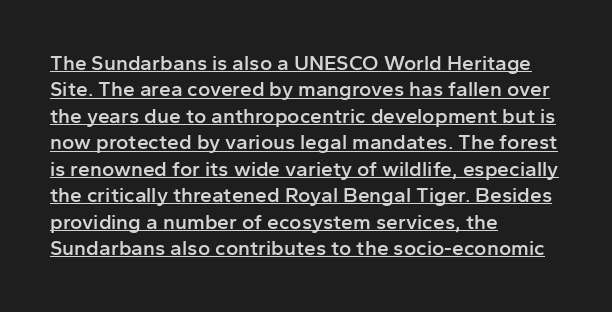
{"italic": "no", "bold": "semi", "underline": "yes", "align": "left", "line_spacing": "normal", "line_spacing_ratio": 1.26, "letter_spacing": "normal", "letter_spacing_em": 0.0, "glyph_px": 21}
